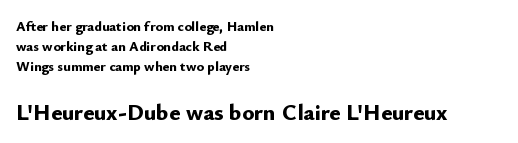
Q: Is the text bold? A: Yes.
Q: Is the text italic (slanted)? A: No, it is upright.
Q: Is the text underlined? A: No.
Q: How is the paragraph aligned? A: Left-aligned.
Q: Is the spacing between letters normal or unusually wide? A: Normal.
Q: Is the spacing between lines tight, normal or loose? A: Normal.
Q: Which block of text is set in a larger size, the first (top) or the second (bottom)? A: The second (bottom) one.
